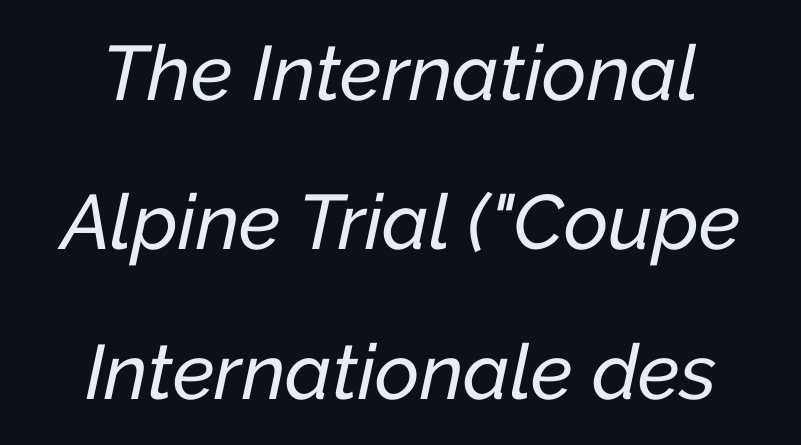
Reading down the column, the eye jumps a long way to each next line. The whole block is typeset with a tilt. These lines are rendered in a variable-pitch font. In terms of letterspacing, this is plain default setting. Is the block centered? Yes — each line is placed symmetrically about the middle. The area under the type is left untouched.
